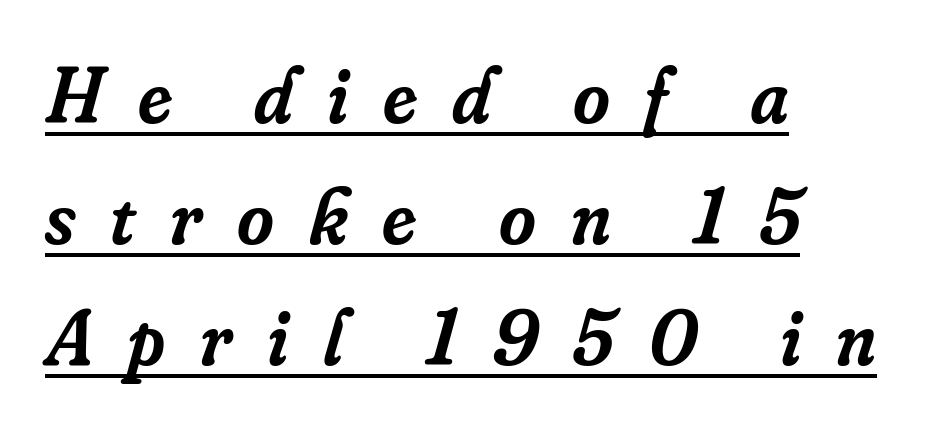
{"serif": "yes", "italic": "yes", "lean": "right", "slant_degrees": 16, "bold": "semi", "weight": "semibold", "width": "normal", "stroke_contrast": "low", "x_height": "small", "monospaced": "no", "underline": "yes", "align": "left", "line_spacing": "normal", "line_spacing_ratio": 1.53, "letter_spacing": "wide", "letter_spacing_em": 0.44, "glyph_px": 79}
